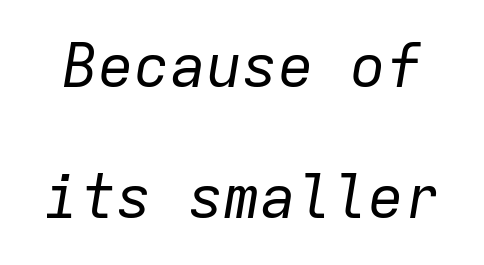
The image shows 60 px regular-weight type, italic (leaning right), monospaced; set loose line spacing (2.18x), normal letter spacing, not underlined; low stroke contrast and a medium x-height.
